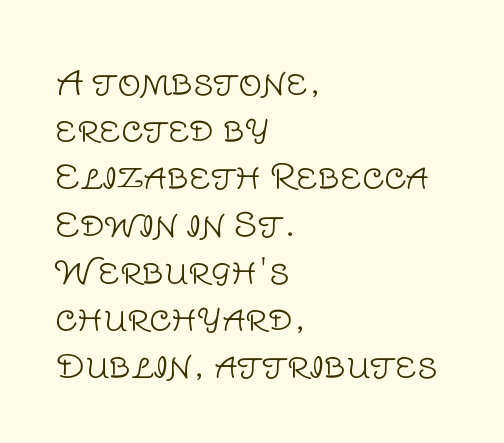
No extra ink here — the face is not bold. Unmarked baselines from the first word to the last. Are there feet on the stems? There aren't — it's a sans. Horizontal alignment here is leftward, the default for most running prose.
